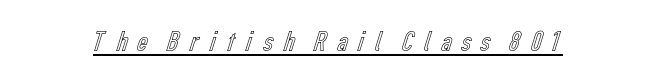
Q: Is the text italic (slanted)? A: Yes.
Q: Is the text underlined? A: Yes.
Q: Is the spacing between letters normal or unusually wide? A: Unusually wide.
Q: Width (condensed, normal, or wide)? A: Condensed.
Q: x-height? A: Medium.
Q: Monospaced? A: No.
